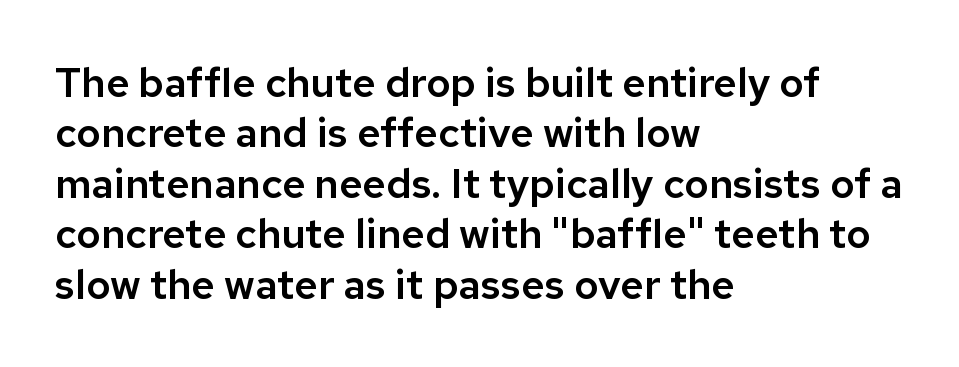
Q: Is the text italic (slanted)? A: No, it is upright.
Q: Is the typeface a serif or a sans-serif typeface? A: Sans-serif.
Q: Is the text underlined? A: No.
Q: How is the paragraph aligned? A: Left-aligned.
Q: Is the spacing between letters normal or unusually wide? A: Normal.
Q: Width (condensed, normal, or wide)? A: Normal.
Q: Stroke contrast? A: Low.
Q: x-height? A: Medium.
Q: Monospaced? A: No.
